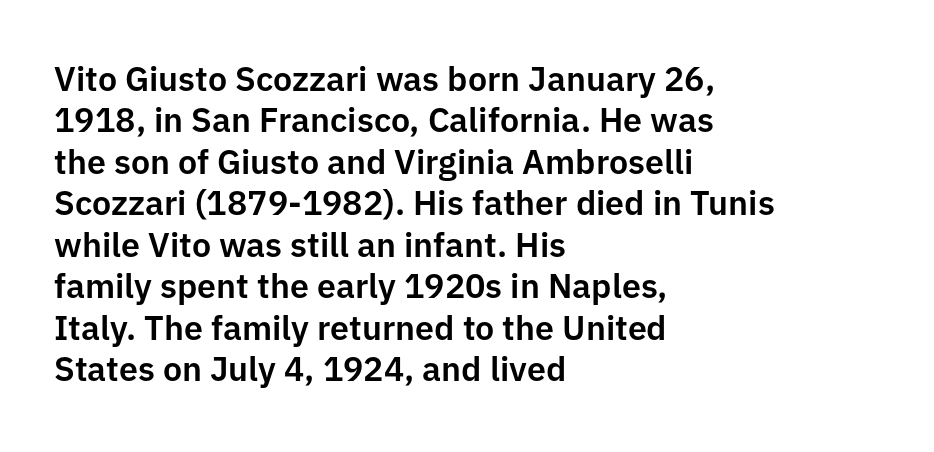
The letters stand upright; this is a roman face. What kind of face is this? One without serifs — a sans. These lines are rendered in a variable-pitch font. The strip under each line holds only bare page. Is the letter spacing exaggerated? No — it looks like the ordinary default.
